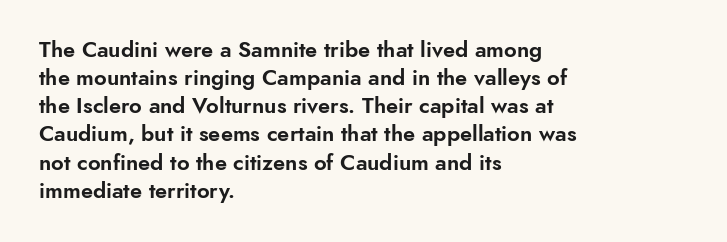
The image shows 22 px text type, upright; set left-aligned, normal line spacing (1.28x), normal letter spacing, not underlined.
